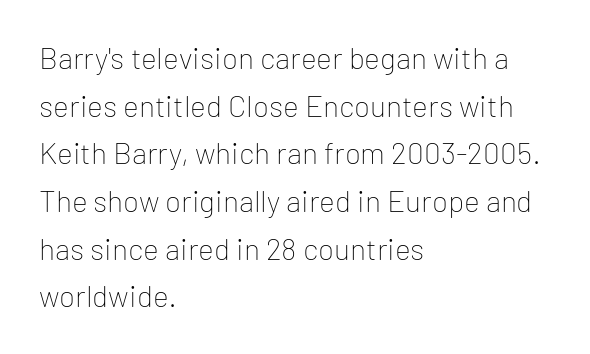
These lines keep a tight, regular rhythm from letter to letter. Every row of glyphs begins at an identical x-position on the left. This is the regular roman posture of the typeface. The line-height multiplier appears to be the usual default. The words here are not underlined. Weight: in the light-to-regular range.
